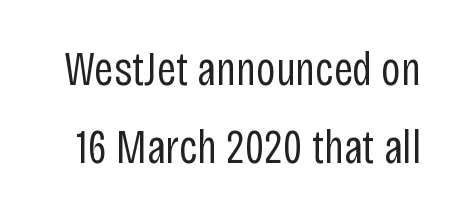
Character widths vary here, with narrow letters taking less room than wide ones. A clean baseline with only descenders dipping below it. Is the stroke heavy? The answer is a plain regular-or-lighter. This sample uses plain, unmodified letter spacing. You can tell it's not italic because the verticals are truly vertical. Students, observe: this is what conventionally led text looks like.
